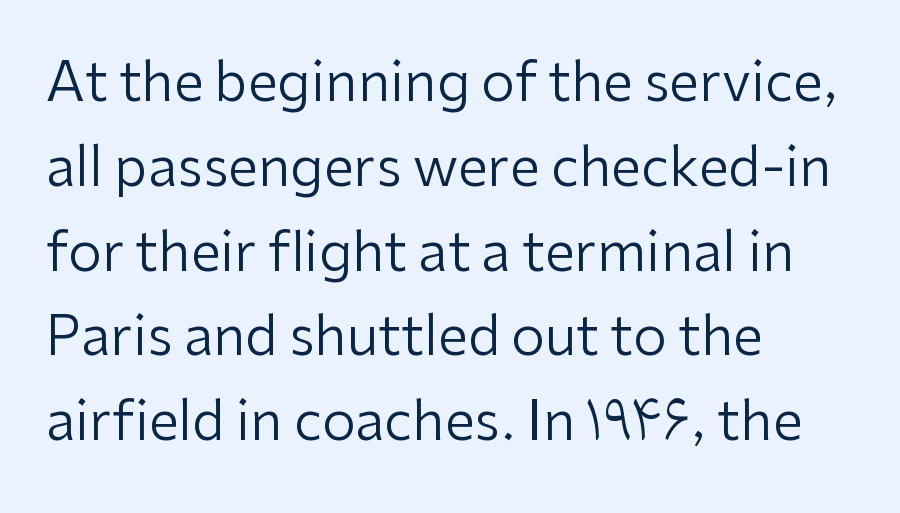
Q: Is the text bold? A: No.
Q: Is the text italic (slanted)? A: No, it is upright.
Q: Is the typeface a serif or a sans-serif typeface? A: Sans-serif.
Q: Is the text underlined? A: No.
Q: How is the paragraph aligned? A: Left-aligned.
Q: Is the spacing between letters normal or unusually wide? A: Normal.
Q: Is the spacing between lines tight, normal or loose? A: Normal.
Q: Width (condensed, normal, or wide)? A: Normal.
Q: Stroke contrast? A: Low.
Q: x-height? A: Medium.
Q: Monospaced? A: No.
